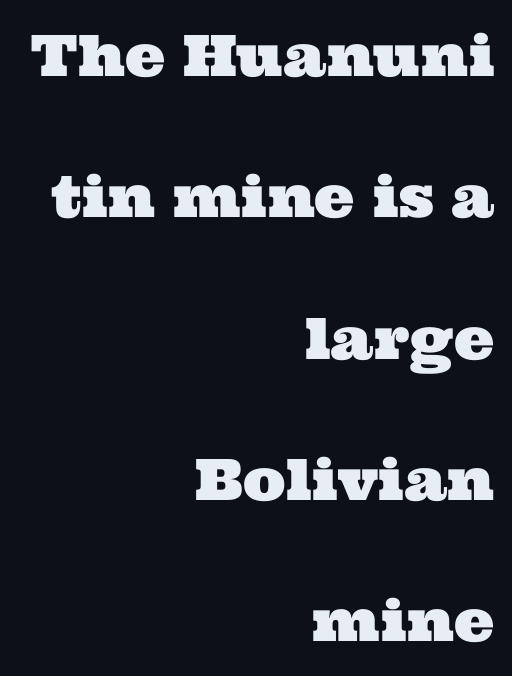
Q: Is the typeface a serif or a sans-serif typeface? A: Serif.
Q: Is the text underlined? A: No.
Q: How is the paragraph aligned? A: Right-aligned.
Q: Is the spacing between letters normal or unusually wide? A: Normal.
Q: Is the spacing between lines tight, normal or loose? A: Loose.
Q: Width (condensed, normal, or wide)? A: Wide.
Q: Stroke contrast? A: Medium.
Q: x-height? A: Medium.
Q: Monospaced? A: No.
